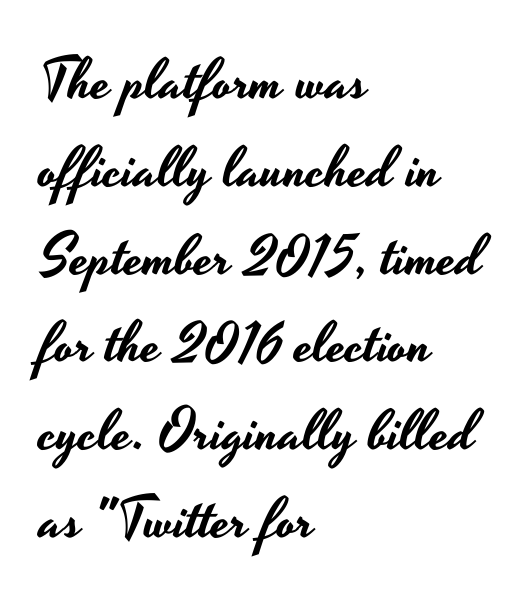
{"serif": "no", "width": "wide", "stroke_contrast": "low", "x_height": "small", "monospaced": "no", "underline": "no", "align": "left", "line_spacing": "normal", "line_spacing_ratio": 1.54, "letter_spacing": "normal", "letter_spacing_em": 0.0, "glyph_px": 57}
